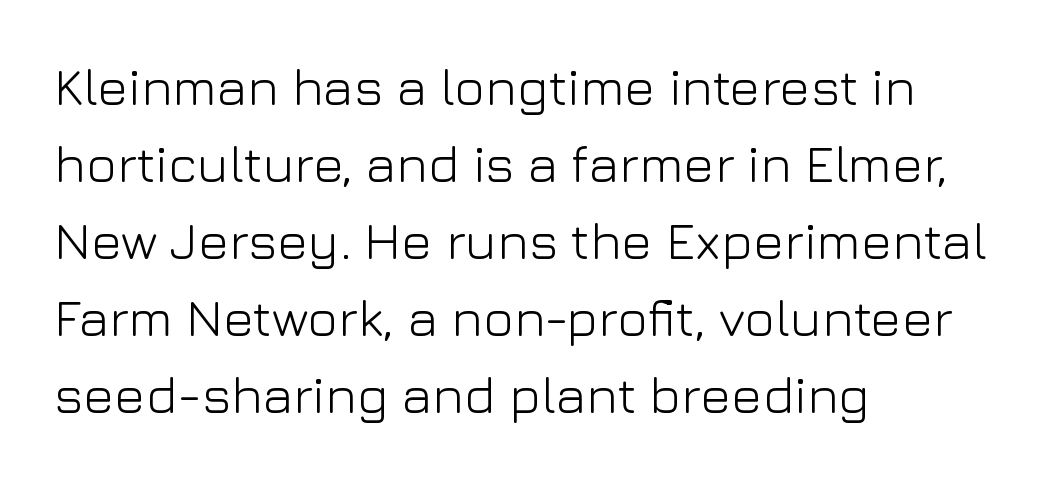
{"serif": "no", "italic": "no", "bold": "no", "weight": "light", "width": "normal", "stroke_contrast": "low", "x_height": "medium", "monospaced": "no", "underline": "no", "align": "left", "line_spacing": "normal", "line_spacing_ratio": 1.48, "letter_spacing": "normal", "letter_spacing_em": 0.0, "glyph_px": 52}
